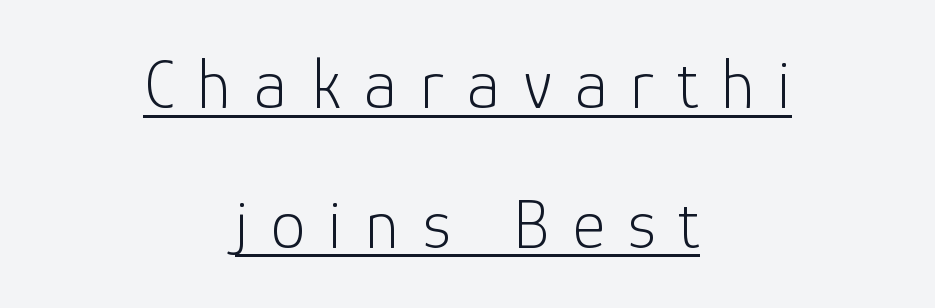
Does the copy run flush right? No — it is centered line by line. The passage shown is not bold in any degree. Underlining? Definitely there. The passage shown stacks its lines with a broad gap. Characters remain perfectly vertical along every line. Font category for this specimen: sans-serif.
